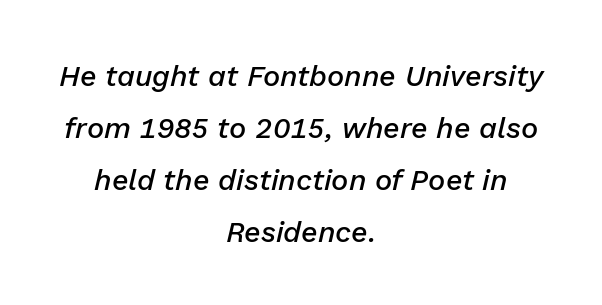
Each word holds together tightly as a unit, with standard inter-letter gaps. This sample uses an oblique cut, with every glyph tilted off the vertical. Each glyph is drawn with semibold strokes, heavier than normal yet not fully bold. Notice how the passage keeps no hard edge, just a central spine.
